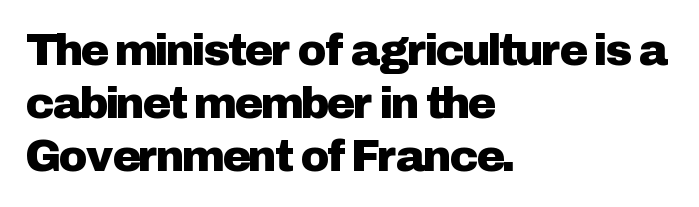
Looks like regular typesetting: each glyph gets only the width it needs. Default kerning and tracking; the words read as compact shapes. The string is rendered with underlining switched off. Nothing sits at the stroke ends, so this counts as sans-serif.
